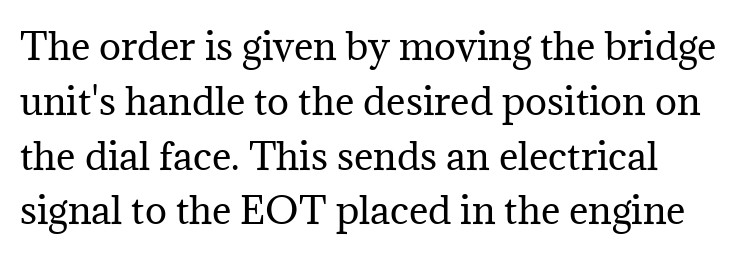
{"serif": "yes", "italic": "no", "bold": "no", "weight": "regular", "width": "normal", "stroke_contrast": "medium", "x_height": "medium", "monospaced": "no", "underline": "no", "align": "left", "line_spacing": "normal", "line_spacing_ratio": 1.48, "letter_spacing": "normal", "letter_spacing_em": 0.0, "glyph_px": 37}
